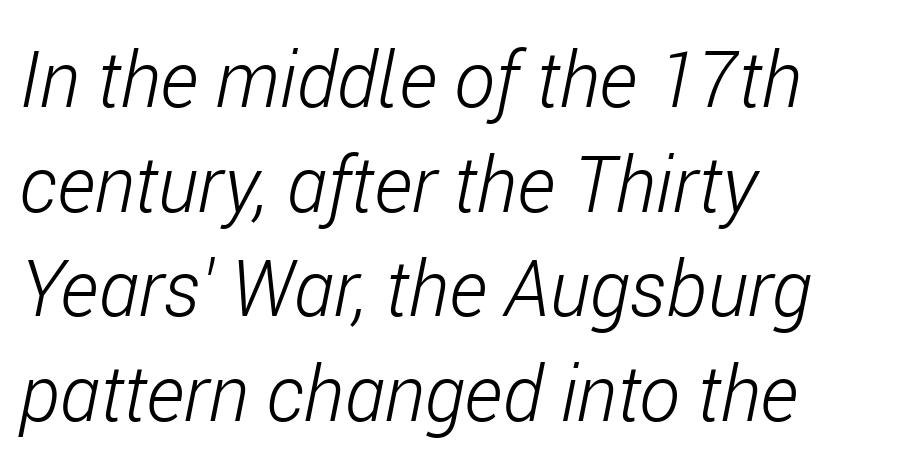
{"italic": "yes", "lean": "right", "slant_degrees": 11, "bold": "no", "weight": "light", "width": "condensed", "stroke_contrast": "low", "x_height": "medium", "monospaced": "no", "underline": "no", "align": "left", "line_spacing": "normal", "line_spacing_ratio": 1.36, "letter_spacing": "normal", "letter_spacing_em": 0.0, "glyph_px": 77}
